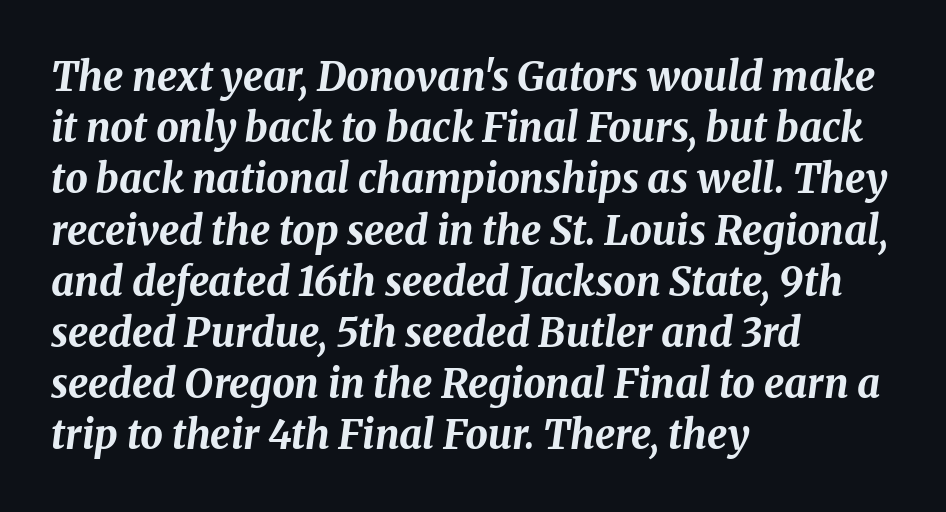
{"italic": "yes", "lean": "right", "slant_degrees": 8, "bold": "yes", "weight": "bold", "width": "normal", "stroke_contrast": "medium", "x_height": "medium", "monospaced": "no", "underline": "no", "align": "left", "line_spacing": "normal", "line_spacing_ratio": 1.28, "letter_spacing": "normal", "letter_spacing_em": 0.0, "glyph_px": 40}
